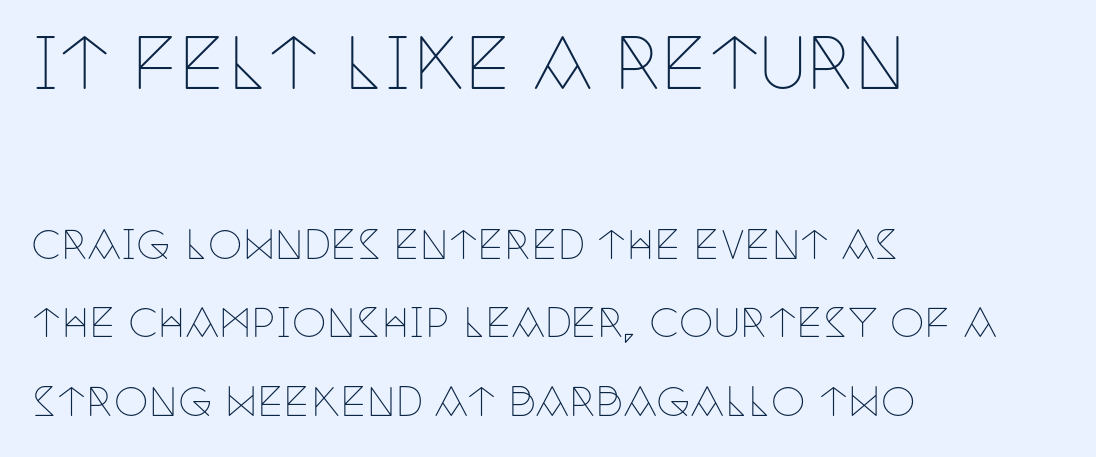
Q: Is the text bold? A: No.
Q: Is the text italic (slanted)? A: No, it is upright.
Q: Is the typeface a serif or a sans-serif typeface? A: Serif.
Q: Is the text underlined? A: No.
Q: How is the paragraph aligned? A: Left-aligned.
Q: Is the spacing between letters normal or unusually wide? A: Normal.
Q: Is the spacing between lines tight, normal or loose? A: Loose.
Q: Which block of text is set in a larger size, the first (top) or the second (bottom)? A: The first (top) one.
Q: Width (condensed, normal, or wide)? A: Condensed.
Q: Stroke contrast? A: Low.
Q: x-height? A: Large.
Q: Monospaced? A: No.
